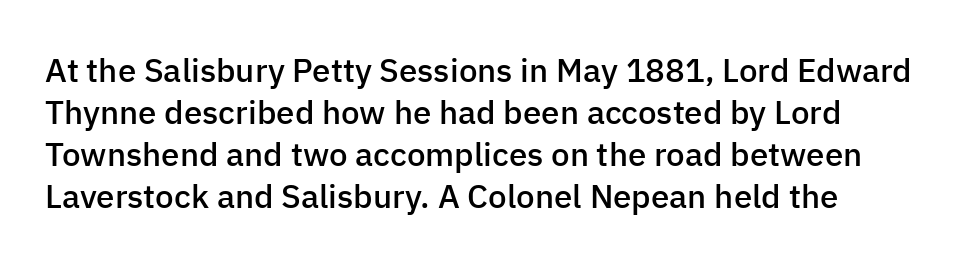
The image shows 33 px semibold sans-serif type, upright; set normal line spacing (1.27x), normal letter spacing, not underlined; low stroke contrast and a medium x-height.
